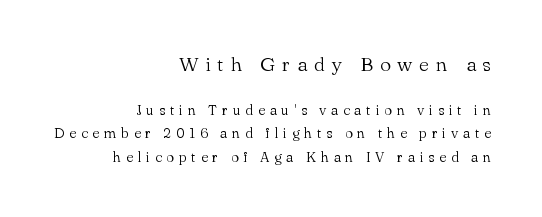
The image shows 20 px text type, upright; set right-aligned, normal line spacing (1.68x), unusually wide letter spacing (+0.34 em), not underlined; the first (top) block is 1.43x larger.
